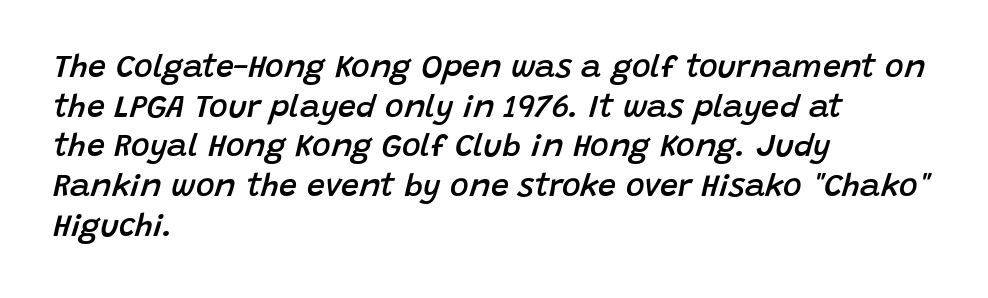
{"italic": "yes", "lean": "right", "slant_degrees": 15, "bold": "semi", "weight": "semibold", "width": "normal", "stroke_contrast": "low", "x_height": "large", "monospaced": "no", "underline": "no", "align": "left", "line_spacing_ratio": 1.24, "letter_spacing": "normal", "letter_spacing_em": 0.0, "glyph_px": 32}
